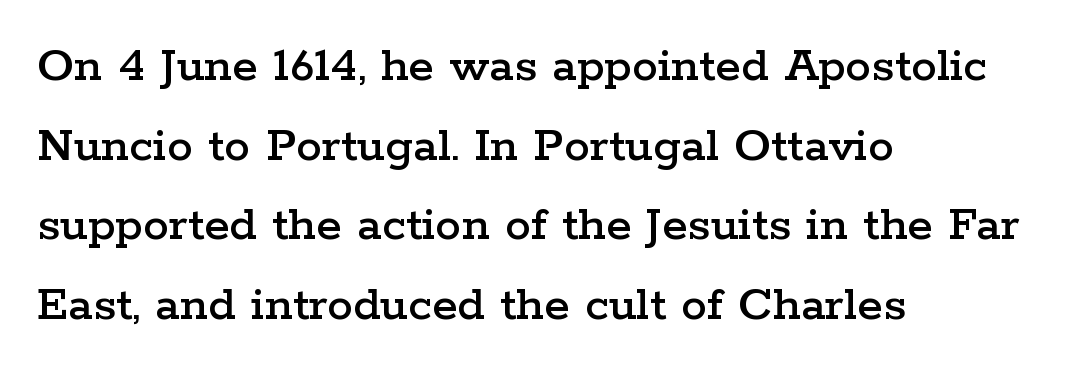
Q: Is the text italic (slanted)? A: No, it is upright.
Q: Is the typeface a serif or a sans-serif typeface? A: Serif.
Q: Is the text underlined? A: No.
Q: How is the paragraph aligned? A: Left-aligned.
Q: Is the spacing between letters normal or unusually wide? A: Normal.
Q: Is the spacing between lines tight, normal or loose? A: Normal.
Q: Width (condensed, normal, or wide)? A: Wide.
Q: Stroke contrast? A: Low.
Q: x-height? A: Medium.
Q: Monospaced? A: No.
